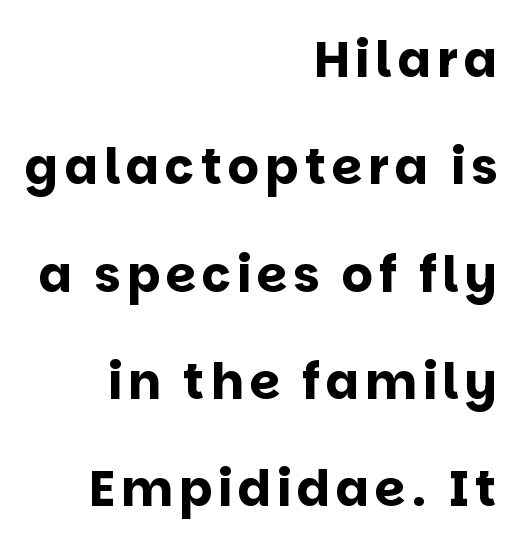
The passage shown is emphatically bold. Character widths vary here, with narrow letters taking less room than wide ones. Do the letters lean? They stand straight. Loosely led — the rows are spread out. Unmarked baselines from the first word to the last. Observe the absence of serifs on each vertical stroke in this sample.
